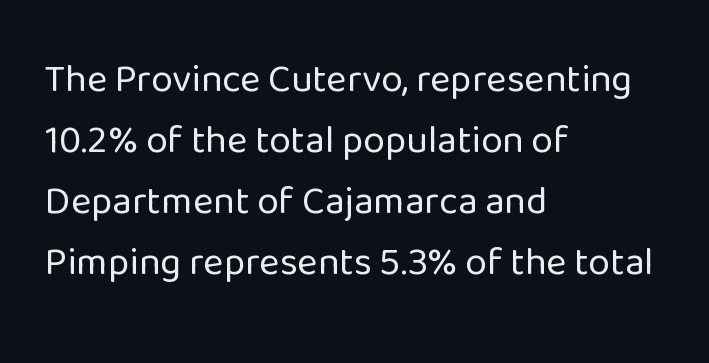
This rendering leaves character spacing at its baseline value. The compositor pushed each line to the left boundary. Check the space under the baseline: it is left empty. The weight would be labelled regular, book, light, or lighter still. Summary of vertical rhythm: regular, with standard interline spacing. Varying glyph widths throughout — classic text-font behaviour.
